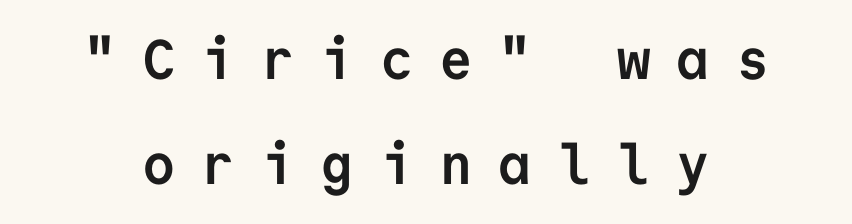
{"serif": "no", "italic": "no", "bold": "yes", "weight": "semibold", "width": "normal", "stroke_contrast": "low", "x_height": "medium", "monospaced": "yes", "underline": "no", "line_spacing_ratio": 1.87, "letter_spacing": "wide", "letter_spacing_em": 0.46, "glyph_px": 56}
